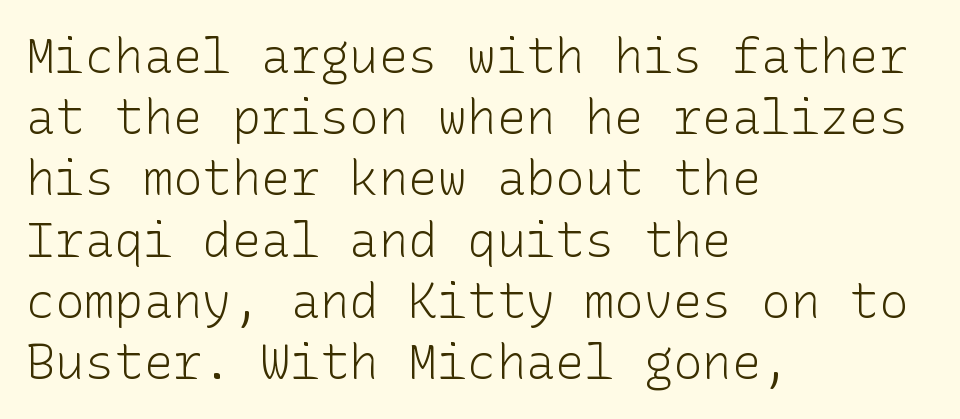
{"serif": "no", "italic": "no", "bold": "no", "weight": "light", "width": "normal", "stroke_contrast": "low", "x_height": "medium", "underline": "no", "align": "left", "line_spacing": "normal", "line_spacing_ratio": 1.25, "letter_spacing": "normal", "letter_spacing_em": 0.0, "glyph_px": 49}
